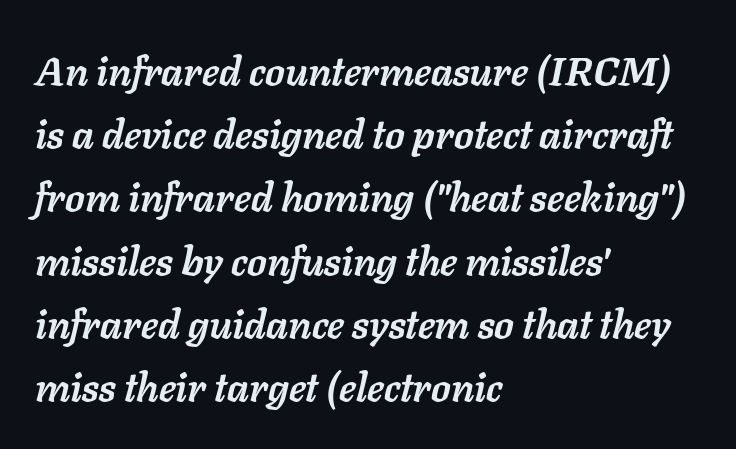
{"italic": "yes", "lean": "right", "slant_degrees": 11, "bold": "yes", "weight": "semibold", "width": "normal", "stroke_contrast": "low", "x_height": "medium", "monospaced": "no", "underline": "no", "align": "left", "line_spacing": "normal", "line_spacing_ratio": 1.58, "letter_spacing": "normal", "letter_spacing_em": 0.0, "glyph_px": 40}
